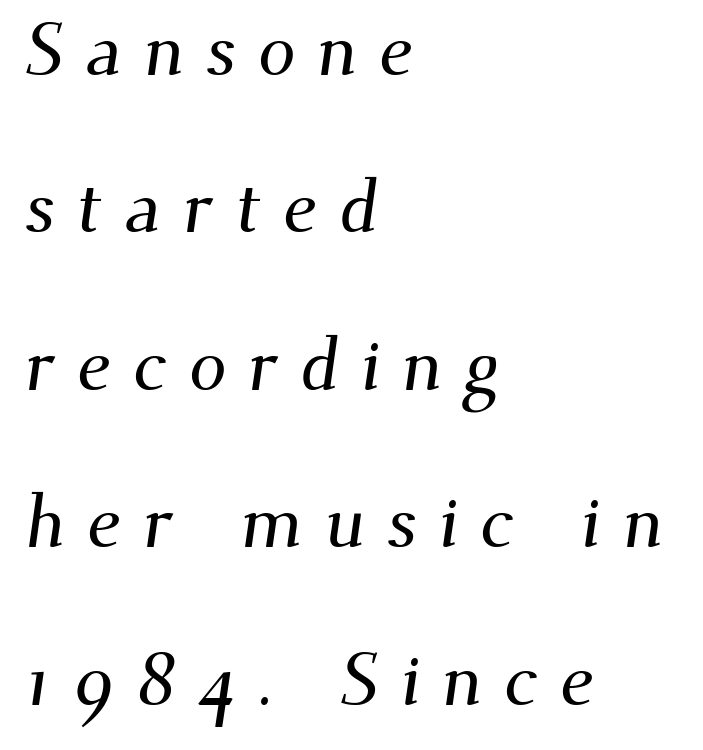
Where is the straight margin? On the left. Serifs: yes, visible at the terminals of the letterforms. A typesetter would call this heavily tracked-out type. The area under the type is left untouched. Do the characters align in a grid? No, the font is proportional.
